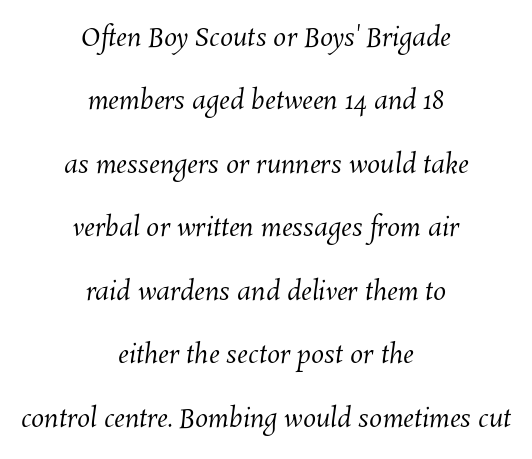
Q: Is the text bold? A: No.
Q: Is the text underlined? A: No.
Q: How is the paragraph aligned? A: Centered.
Q: Is the spacing between letters normal or unusually wide? A: Normal.
Q: Is the spacing between lines tight, normal or loose? A: Loose.
